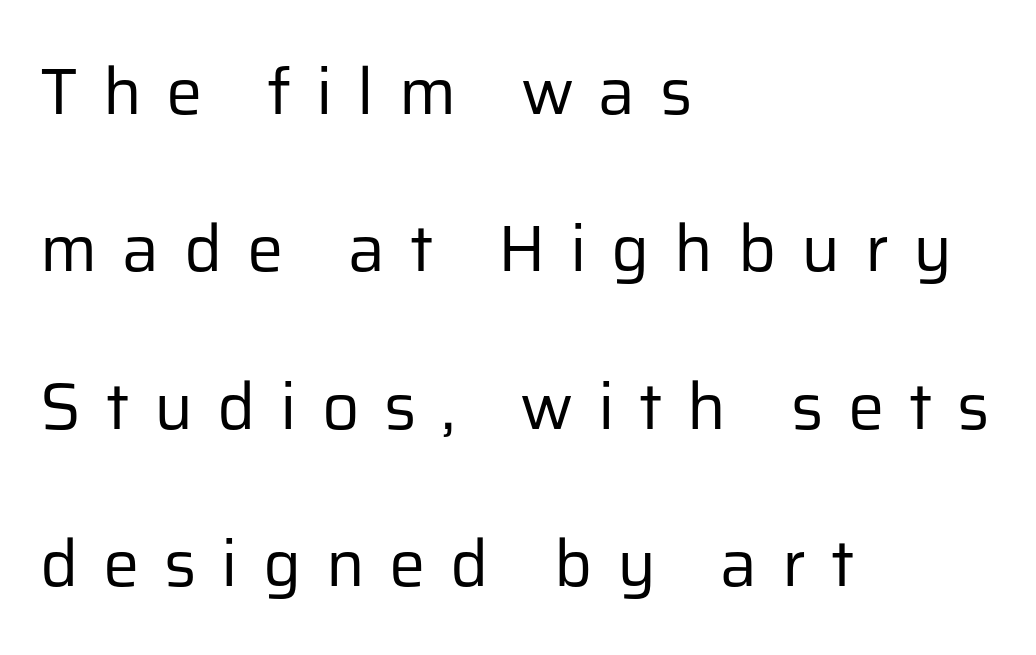
On a weight scale, this lands at 450 or below. In terms of letterspacing, this is a distinctly airy, spread setting. Layout note: lines flush left. The lettering stays uniformly vertical, giving the passage a roman look.
